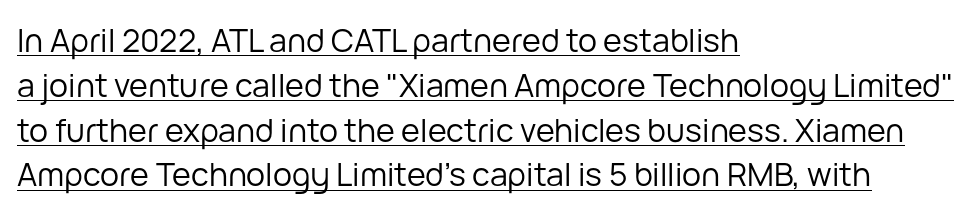
{"serif": "no", "italic": "no", "bold": "no", "weight": "regular", "width": "normal", "stroke_contrast": "low", "x_height": "medium", "monospaced": "no", "underline": "yes", "align": "left", "line_spacing": "normal", "line_spacing_ratio": 1.4, "letter_spacing": "normal", "letter_spacing_em": 0.0, "glyph_px": 32}
